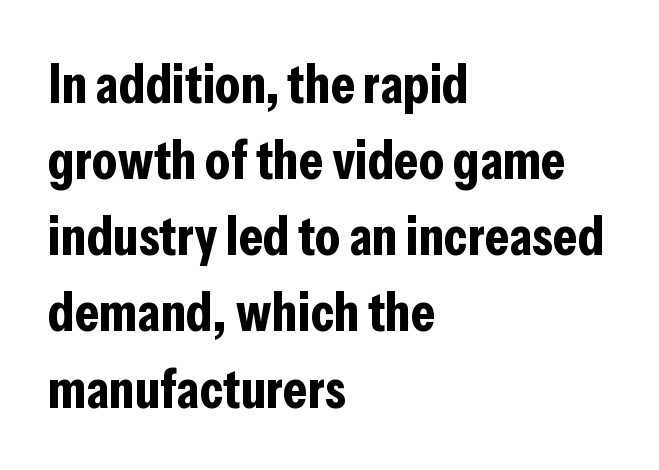
Q: Is the text bold? A: Yes.
Q: Is the text italic (slanted)? A: No, it is upright.
Q: Is the typeface a serif or a sans-serif typeface? A: Sans-serif.
Q: Is the text underlined? A: No.
Q: How is the paragraph aligned? A: Left-aligned.
Q: Is the spacing between letters normal or unusually wide? A: Normal.
Q: Is the spacing between lines tight, normal or loose? A: Normal.
Q: Width (condensed, normal, or wide)? A: Condensed.
Q: Stroke contrast? A: Low.
Q: x-height? A: Medium.
Q: Monospaced? A: No.
